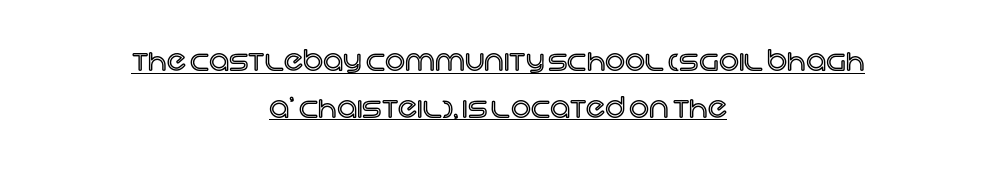
Q: Is the text italic (slanted)? A: No, it is upright.
Q: Is the text underlined? A: Yes.
Q: How is the paragraph aligned? A: Centered.
Q: Is the spacing between letters normal or unusually wide? A: Normal.
Q: Is the spacing between lines tight, normal or loose? A: Normal.
Q: Width (condensed, normal, or wide)? A: Normal.
Q: x-height? A: Large.
Q: Monospaced? A: No.
